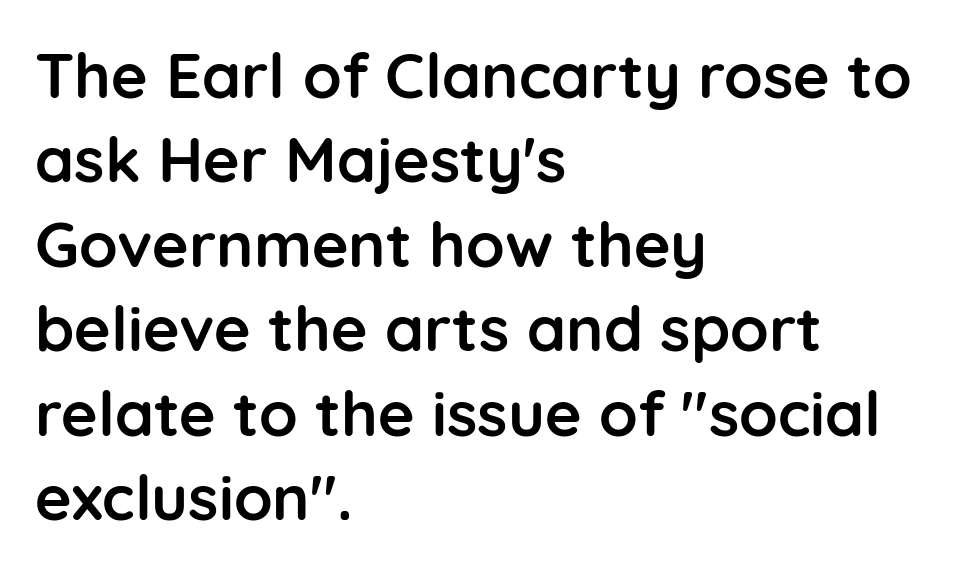
A typesetter would call this proportional, since set widths differ per character. Compared with a centered layout, this one pins lines to the left instead. Italic? Not at all — the glyphs are vertical. Check the space under the baseline: it is left empty. The lines sit at an ordinary, default distance from one another. In terms of letterspacing, this is plain default setting.
